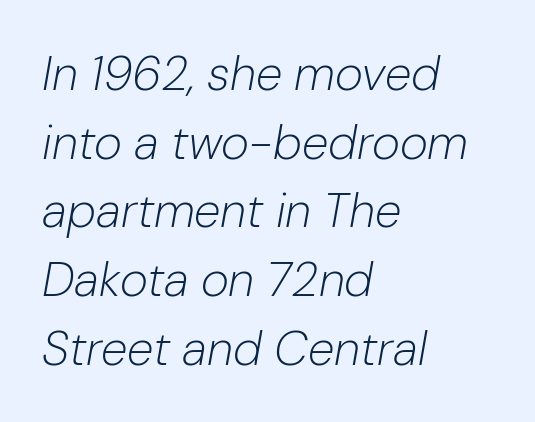
Q: Is the text bold? A: No.
Q: Is the text italic (slanted)? A: Yes, it leans right by about 10 degrees.
Q: Is the text underlined? A: No.
Q: How is the paragraph aligned? A: Left-aligned.
Q: Is the spacing between letters normal or unusually wide? A: Normal.
Q: Is the spacing between lines tight, normal or loose? A: Normal.
Q: Width (condensed, normal, or wide)? A: Normal.
Q: Stroke contrast? A: Low.
Q: x-height? A: Medium.
Q: Monospaced? A: No.
